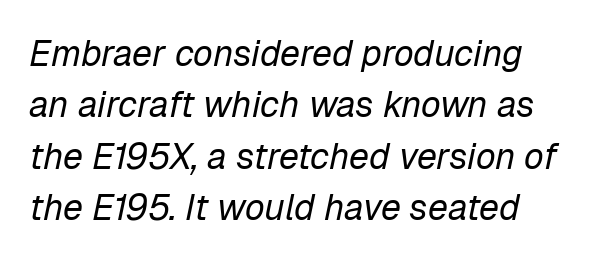
{"italic": "yes", "lean": "right", "slant_degrees": 12, "bold": "no", "weight": "regular", "width": "normal", "stroke_contrast": "low", "x_height": "medium", "monospaced": "no", "underline": "no", "line_spacing": "normal", "line_spacing_ratio": 1.43, "letter_spacing": "normal", "letter_spacing_em": 0.0, "glyph_px": 36}
